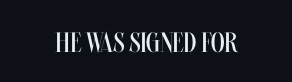
Is this a heavy cut? Hardly; it is regular or lighter. If you drew a line through each stem, it would be perfectly vertical. Students, note that the glyphs here touch the page at normal intervals. Letters rest on an invisible, unmarked baseline. Varying glyph widths throughout — classic text-font behaviour.
